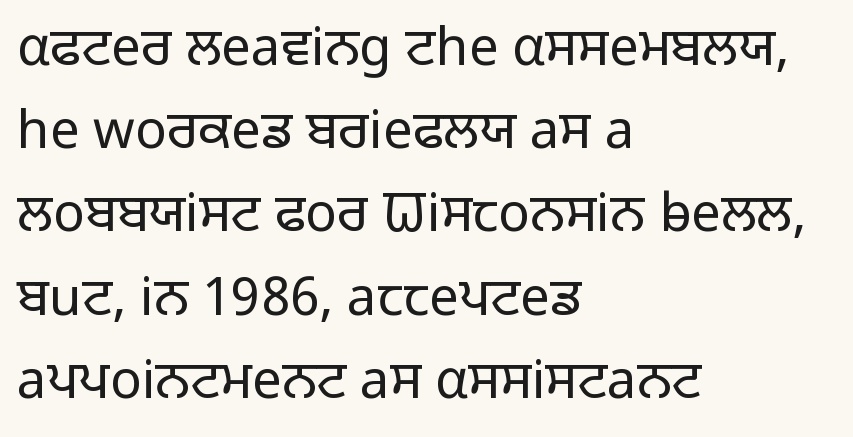
Q: Is the text bold? A: No.
Q: Is the text italic (slanted)? A: No, it is upright.
Q: Is the typeface a serif or a sans-serif typeface? A: Sans-serif.
Q: Is the text underlined? A: No.
Q: How is the paragraph aligned? A: Left-aligned.
Q: Is the spacing between letters normal or unusually wide? A: Normal.
Q: Is the spacing between lines tight, normal or loose? A: Normal.
Q: Width (condensed, normal, or wide)? A: Normal.
Q: Stroke contrast? A: Low.
Q: x-height? A: Medium.
Q: Monospaced? A: No.
